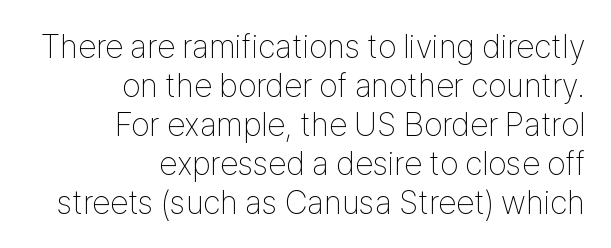
Is this a fixed-width face? No — the glyphs have proportional, varying widths. Horizontal alignment here is rightward, an uncommon choice for prose. Classification — sans serif. A bare baseline throughout the passage.
